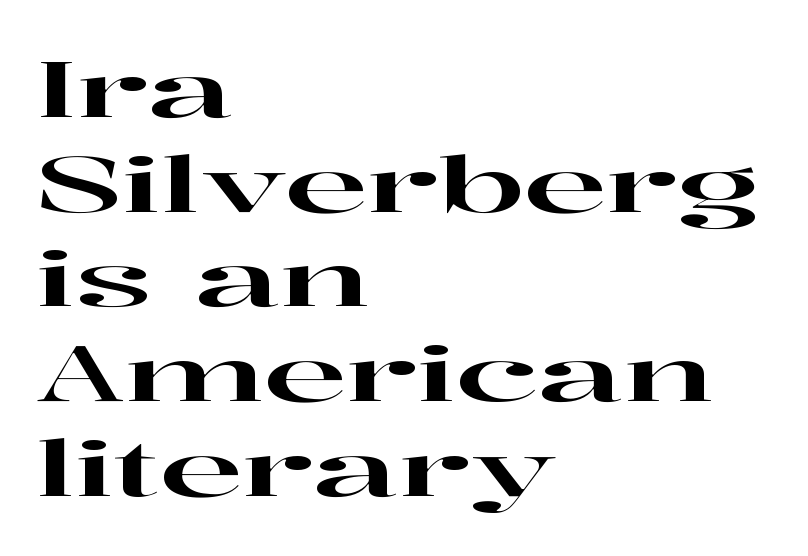
Q: Is the text italic (slanted)? A: No, it is upright.
Q: Is the typeface a serif or a sans-serif typeface? A: Serif.
Q: Is the text underlined? A: No.
Q: How is the paragraph aligned? A: Left-aligned.
Q: Is the spacing between letters normal or unusually wide? A: Normal.
Q: Width (condensed, normal, or wide)? A: Wide.
Q: Stroke contrast? A: High.
Q: x-height? A: Medium.
Q: Monospaced? A: No.
